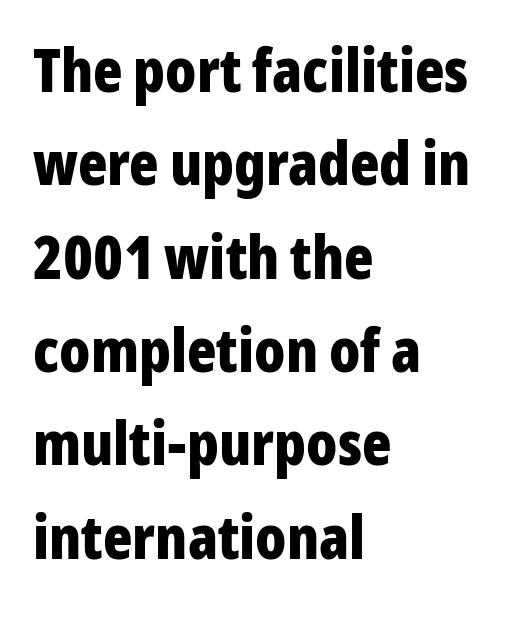
Q: Is the text bold? A: Yes.
Q: Is the text italic (slanted)? A: No, it is upright.
Q: Is the typeface a serif or a sans-serif typeface? A: Sans-serif.
Q: Is the text underlined? A: No.
Q: How is the paragraph aligned? A: Left-aligned.
Q: Is the spacing between letters normal or unusually wide? A: Normal.
Q: Is the spacing between lines tight, normal or loose? A: Normal.
Q: Width (condensed, normal, or wide)? A: Condensed.
Q: Stroke contrast? A: Low.
Q: x-height? A: Medium.
Q: Monospaced? A: No.
